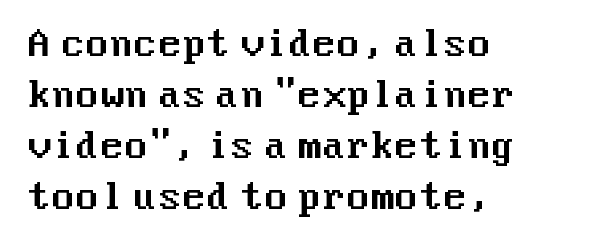
The image shows 35 px sans-serif type, upright; set left-aligned, normal line spacing (1.46x), normal letter spacing, not underlined; medium stroke contrast and a medium x-height.
